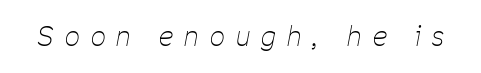
Q: Is the text bold? A: No.
Q: Is the text italic (slanted)? A: Yes, it leans right by about 11 degrees.
Q: Is the text underlined? A: No.
Q: Is the spacing between letters normal or unusually wide? A: Unusually wide.
